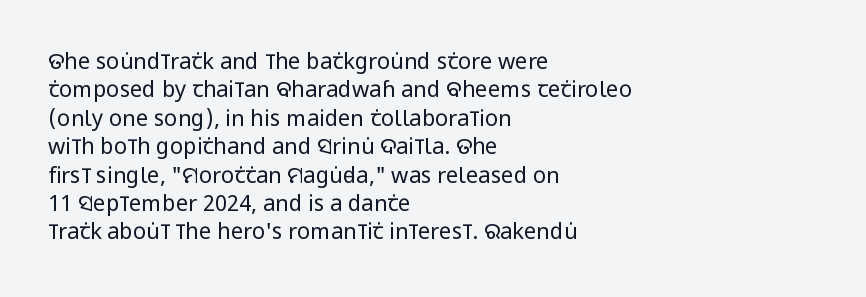
The image shows 22 px text type, upright; set left-aligned, normal line spacing (1.29x), normal letter spacing, not underlined.
